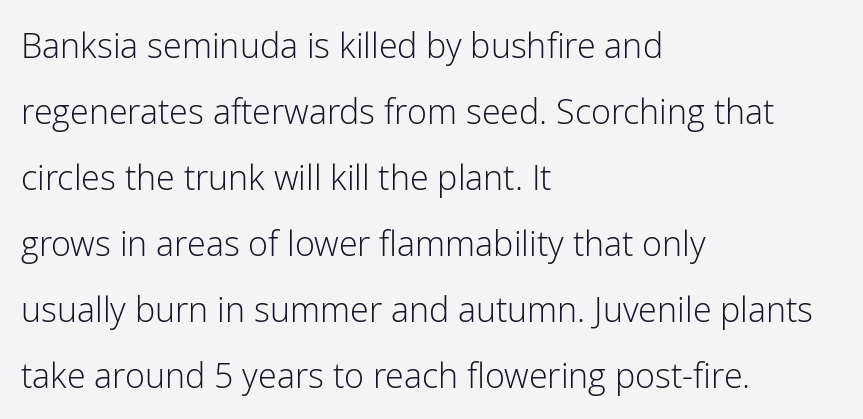
{"serif": "no", "italic": "no", "bold": "no", "weight": "light", "width": "normal", "stroke_contrast": "low", "x_height": "medium", "monospaced": "no", "underline": "no", "align": "left", "line_spacing": "loose", "line_spacing_ratio": 1.94, "letter_spacing": "normal", "letter_spacing_em": 0.0, "glyph_px": 34}
